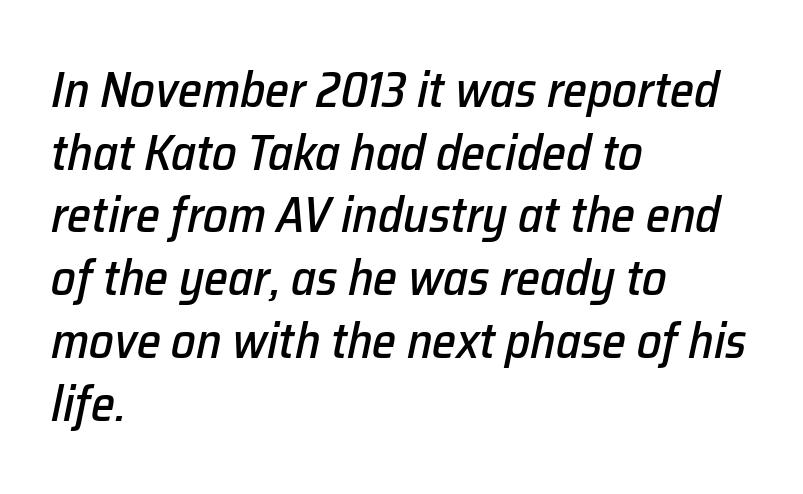
{"italic": "yes", "lean": "right", "slant_degrees": 12, "width": "normal", "stroke_contrast": "low", "x_height": "medium", "monospaced": "no", "underline": "no", "align": "left", "line_spacing": "normal", "line_spacing_ratio": 1.28, "letter_spacing": "normal", "letter_spacing_em": 0.0, "glyph_px": 49}
